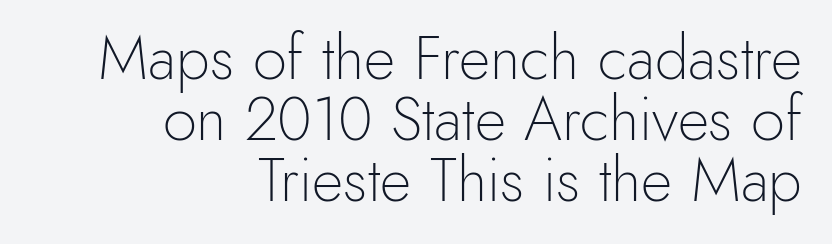
The image shows 61 px light sans-serif type, upright; set right-aligned, tight line spacing (1.0x), normal letter spacing, not underlined; a small x-height.
